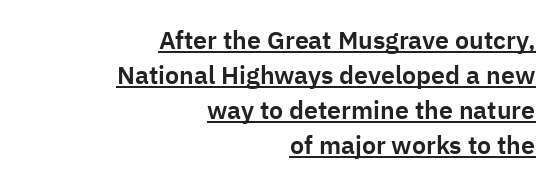
Q: Is the text italic (slanted)? A: No, it is upright.
Q: Is the text underlined? A: Yes.
Q: How is the paragraph aligned? A: Right-aligned.
Q: Is the spacing between letters normal or unusually wide? A: Normal.
Q: Is the spacing between lines tight, normal or loose? A: Normal.
